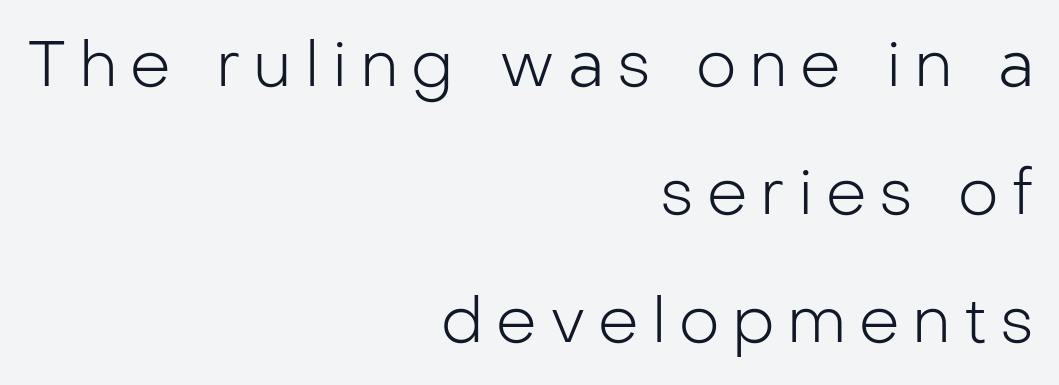
Q: Is the text bold? A: No.
Q: Is the text italic (slanted)? A: No, it is upright.
Q: Is the typeface a serif or a sans-serif typeface? A: Sans-serif.
Q: Is the text underlined? A: No.
Q: How is the paragraph aligned? A: Right-aligned.
Q: Is the spacing between letters normal or unusually wide? A: Unusually wide.
Q: Is the spacing between lines tight, normal or loose? A: Loose.
Q: Width (condensed, normal, or wide)? A: Normal.
Q: Stroke contrast? A: Low.
Q: x-height? A: Medium.
Q: Monospaced? A: No.
